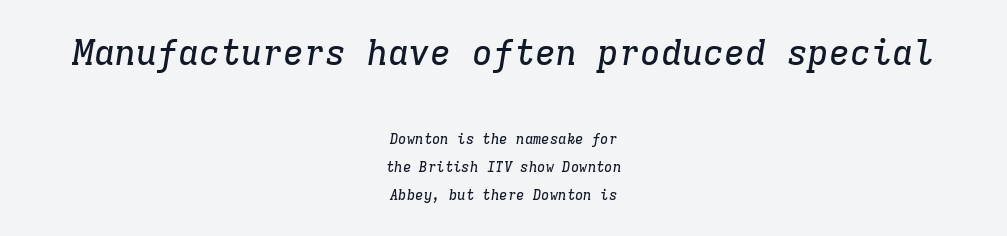
Compared with a flush-left layout, this one balances lines on the center instead. Observe the lean: these are italic letterforms. Leading: increased. This sample uses plain, unmodified letter spacing.
